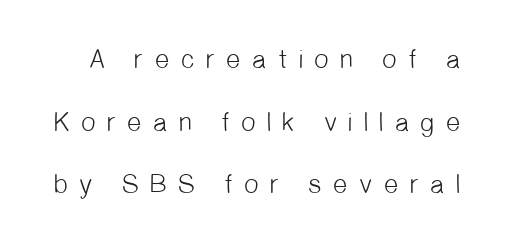
Heaviness? Minimal to ordinary, like unemphasized prose. The letterforms stand isolated, each surrounded by extra space. No word sits above an underline. How would I describe the line gaps? Wide and relaxed.
